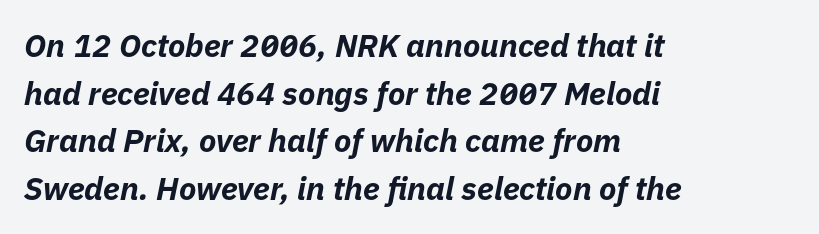
{"italic": "yes", "lean": "right", "slant_degrees": 11, "bold": "yes", "weight": "bold", "width": "normal", "stroke_contrast": "low", "x_height": "medium", "monospaced": "no", "underline": "no", "align": "left", "line_spacing": "normal", "line_spacing_ratio": 1.49, "letter_spacing": "normal", "letter_spacing_em": 0.0, "glyph_px": 32}
